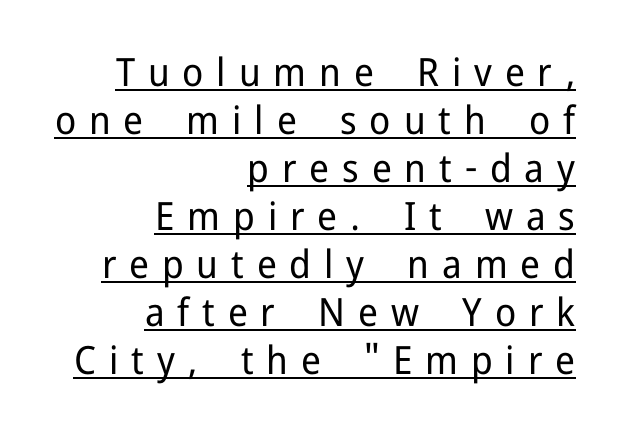
The image shows 39 px regular-weight sans-serif type, upright; set right-aligned, line spacing 1.23x, unusually wide letter spacing (+0.33 em), underlined; low stroke contrast and a medium x-height.
